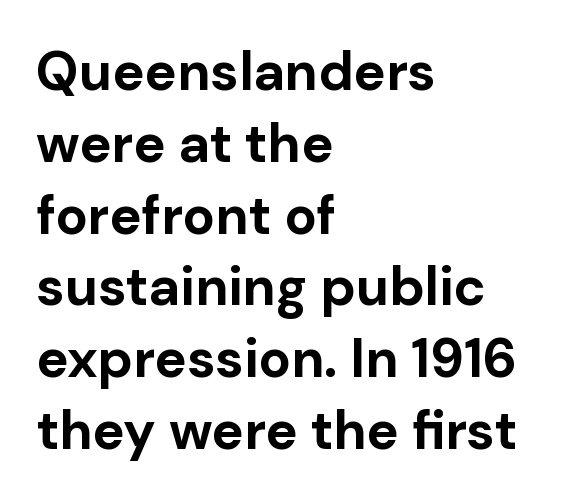
The image shows 54 px bold sans-serif type, upright; set left-aligned, normal line spacing (1.33x), normal letter spacing, not underlined; low stroke contrast and a medium x-height.
